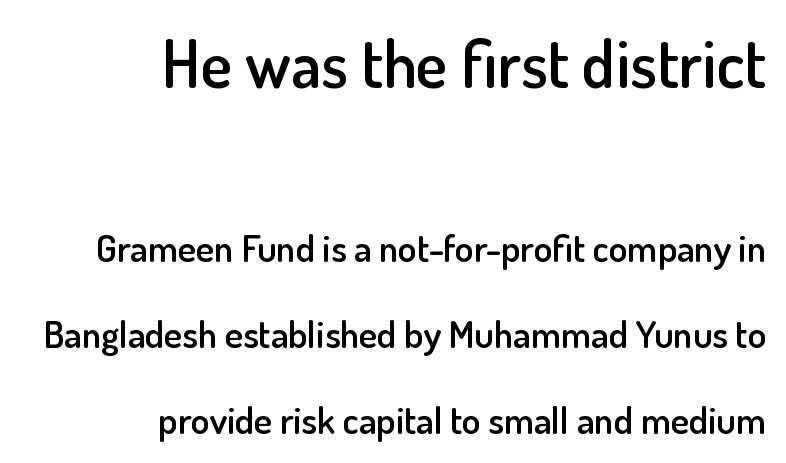
The image shows 66 px semibold sans-serif type, upright; set right-aligned, loose line spacing (2.26x), normal letter spacing, not underlined; the first (top) block is 1.74x larger; low stroke contrast and a small x-height.
